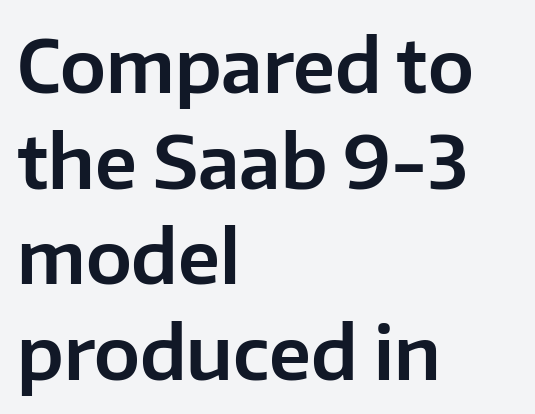
The image shows 73 px sans-serif type, upright; set left-aligned, normal line spacing (1.31x), normal letter spacing, not underlined; low stroke contrast and a medium x-height.
